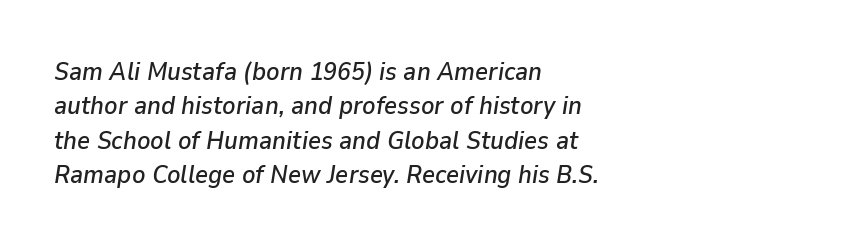
The face used here is rendered with its standard letterfit. The passage shown stacks its lines at a standard gap. Yep, that's italic — everything's leaning. The typesetter chose a ragged-right arrangement here. Descender tails drop into unmarked territory.
